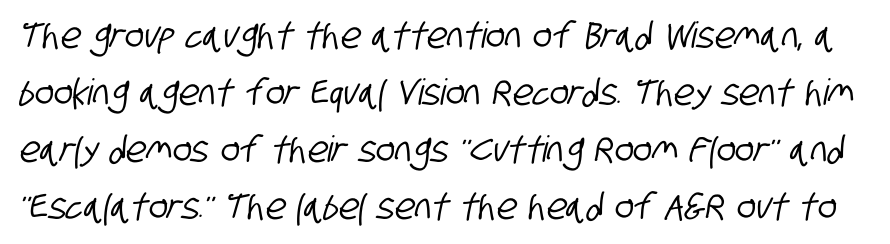
The image shows 36 px condensed sans-serif type; set normal line spacing (1.58x), normal letter spacing, not underlined; low stroke contrast and a large x-height.
